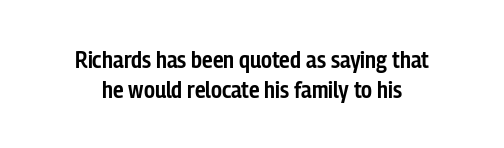
Q: Is the text bold? A: Semi-bold.
Q: Is the text italic (slanted)? A: No, it is upright.
Q: Is the text underlined? A: No.
Q: Is the spacing between letters normal or unusually wide? A: Normal.
